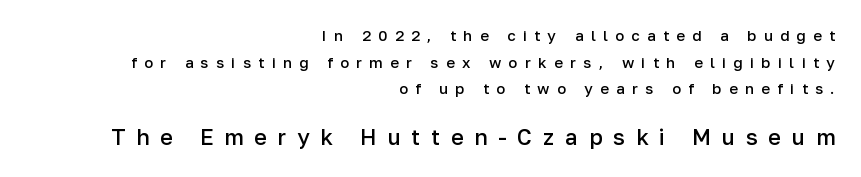
A semibold gives these letters moderate extra thickness, short of bold. A clean baseline with only descenders dipping below it. Reading top to bottom, the characters get bigger at the block break. One-word summary of the alignment: right.
